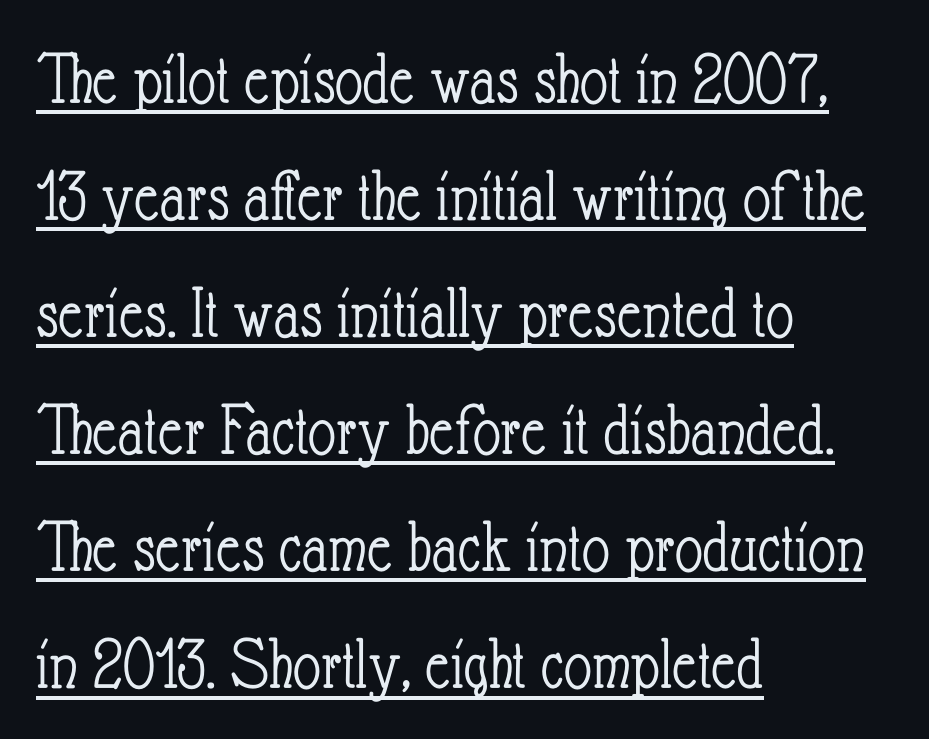
Stem width sits at or under what a default text font uses. Each word holds together tightly as a unit, with standard inter-letter gaps. The lettering is marked with a stroke running underneath it. A roman cut, with each character standing at attention.
